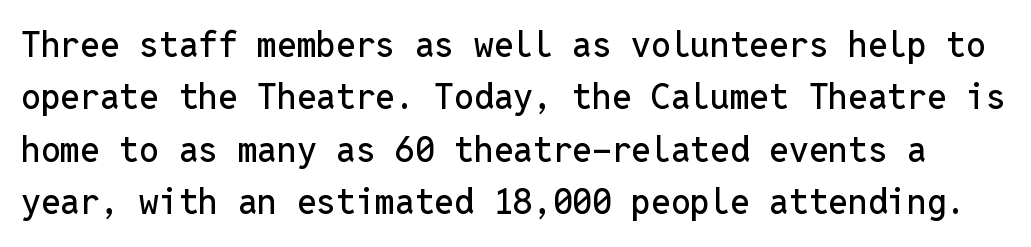
Bare-footed words on every line. Line spacing here is normal. Regarding serifs, this sample does without them. You could count columns in this text — the font is strictly monospaced.
